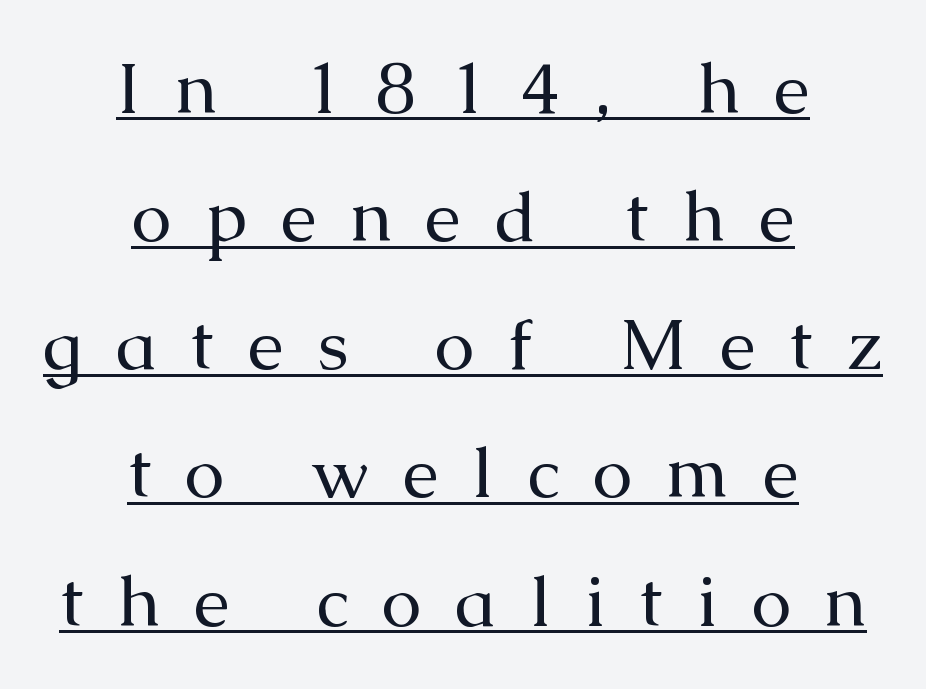
Heaviness? Minimal to ordinary, like unemphasized prose. Visually the block forms a symmetrical silhouette, jagged on both flanks. Are there feet on the stems? There are — it's a serif. Looks like someone drew a line under every word here.
